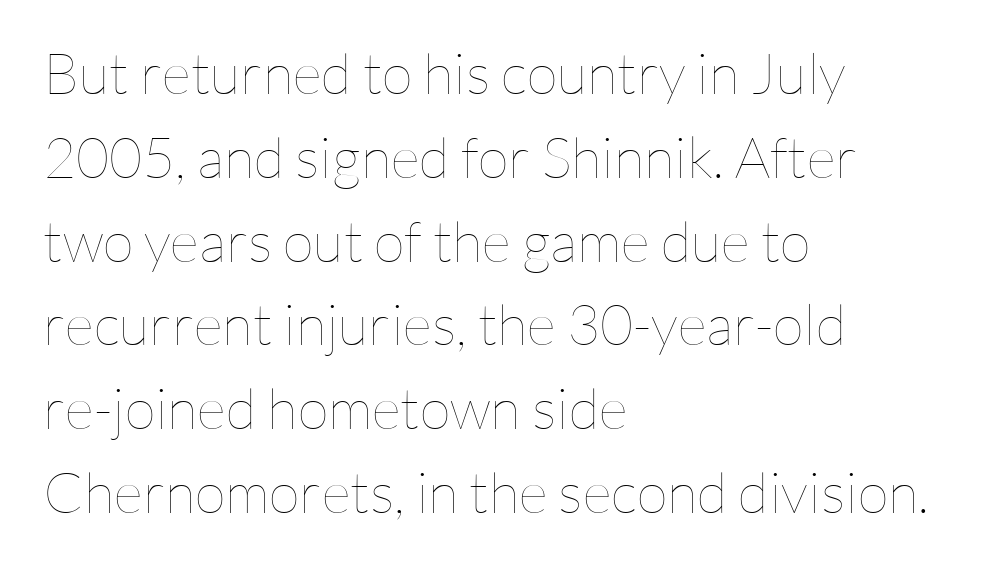
The passage shown stacks its lines at a standard gap. The space directly below the letters is spotless. Upright lettering throughout. The letters sit at their default tracking, neither squeezed nor spread. The lines in this sample share a left origin and differ only in where they stop.
